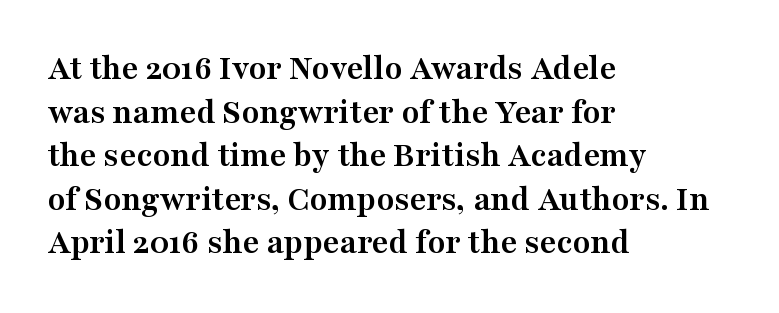
{"serif": "yes", "italic": "no", "bold": "yes", "weight": "semibold", "width": "wide", "stroke_contrast": "medium", "x_height": "medium", "monospaced": "no", "underline": "no", "align": "left", "line_spacing_ratio": 1.21, "letter_spacing": "normal", "letter_spacing_em": 0.0, "glyph_px": 36}
